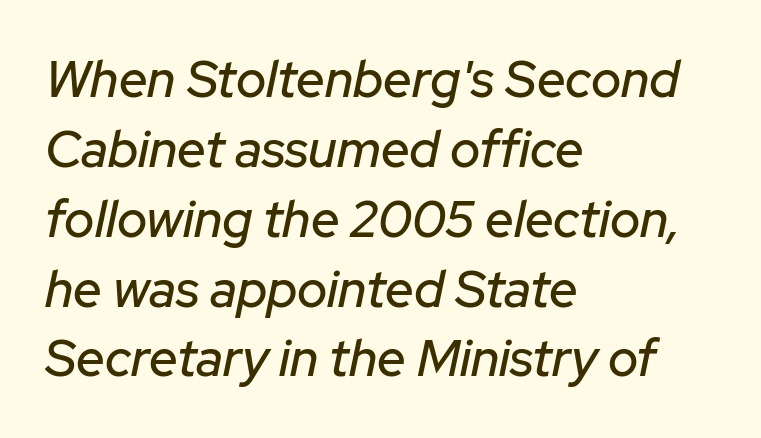
Proportional: the letters do not fall into vertical columns. Compared with ordinary roman type, these characters are visibly tilted. Summary of vertical rhythm: regular, with standard interline spacing. Nobody touched the tracking dial on this one.
